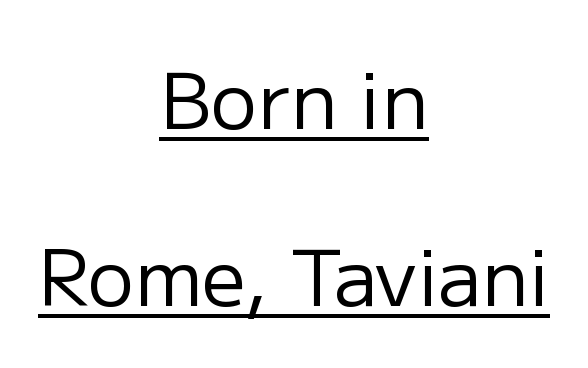
The image shows 78 px regular-weight sans-serif type, upright; set centered, loose line spacing (2.27x), normal letter spacing, underlined; low stroke contrast and a medium x-height.
